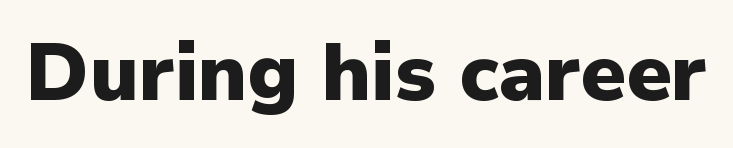
{"serif": "no", "italic": "no", "bold": "yes", "weight": "heavy", "width": "normal", "stroke_contrast": "low", "x_height": "medium", "monospaced": "no", "underline": "no", "letter_spacing": "normal", "letter_spacing_em": 0.0, "glyph_px": 80}
